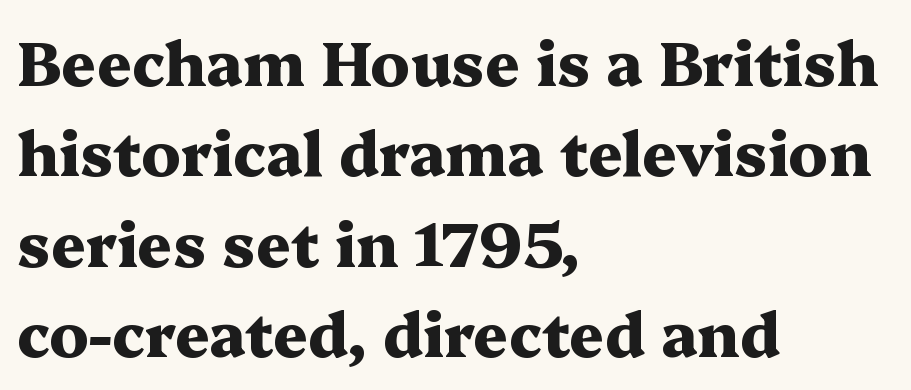
Q: Is the text bold? A: Yes.
Q: Is the text italic (slanted)? A: No, it is upright.
Q: Is the typeface a serif or a sans-serif typeface? A: Serif.
Q: Is the text underlined? A: No.
Q: How is the paragraph aligned? A: Left-aligned.
Q: Is the spacing between letters normal or unusually wide? A: Normal.
Q: Is the spacing between lines tight, normal or loose? A: Normal.
Q: Width (condensed, normal, or wide)? A: Wide.
Q: Stroke contrast? A: Medium.
Q: x-height? A: Medium.
Q: Monospaced? A: No.
